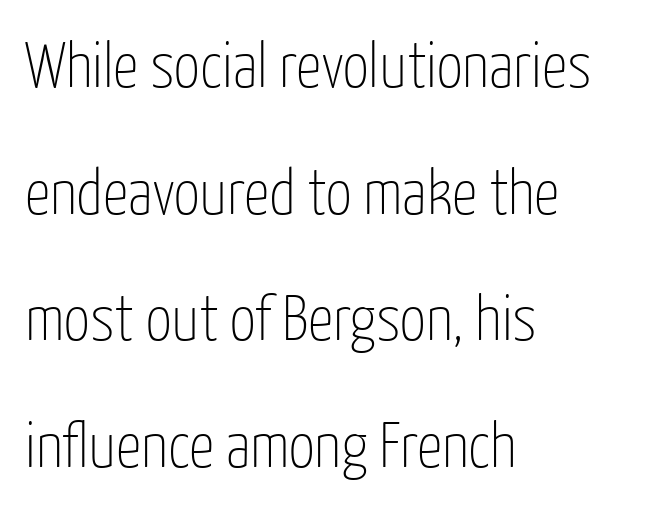
What stands out about the letter spacing? Nothing — it is the standard amount. Here the designer chose a conventional face with non-uniform glyph widths. Style check: upright. A light-to-regular cut is what we see here. The words here are not underlined. Examine the stroke ends and you'll find no serifs.
